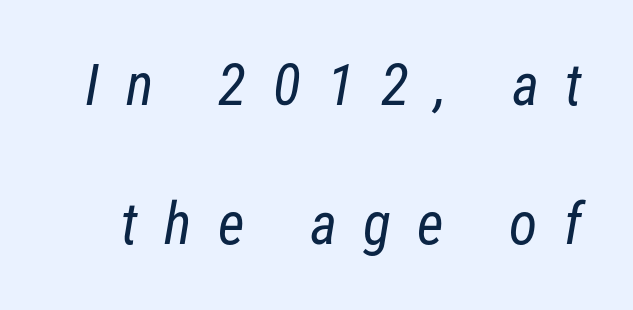
{"serif": "no", "bold": "no", "weight": "regular", "width": "condensed", "stroke_contrast": "low", "x_height": "medium", "monospaced": "no", "underline": "no", "line_spacing": "loose", "line_spacing_ratio": 2.39, "letter_spacing": "wide", "letter_spacing_em": 0.45, "glyph_px": 58}
